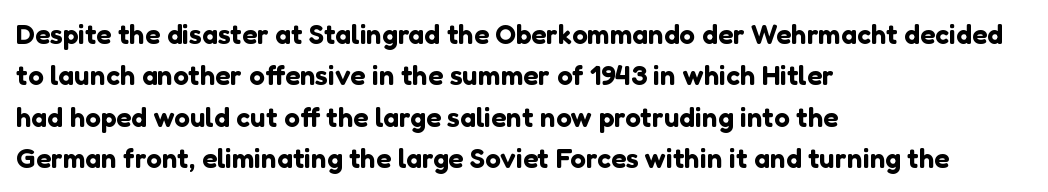
Left-aligned paragraph, ragged on the right. Notice how the stems are strictly vertical — no italics here. Varying glyph widths throughout — classic text-font behaviour. This block has exactly the height ordinary leading produces. Stroke terminals: plain, sans-serif. Glyph-to-glyph distance matches everyday printed text.
